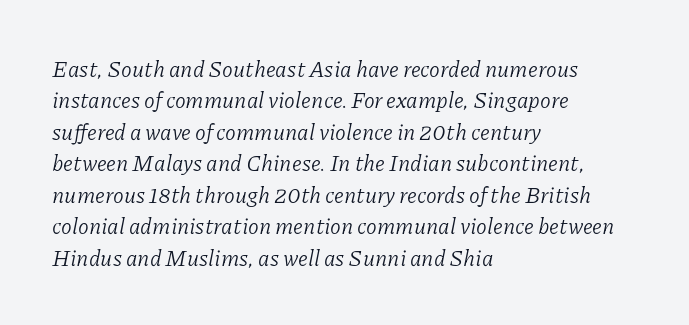
{"italic": "yes", "lean": "right", "slant_degrees": 11, "bold": "no", "underline": "no", "align": "left", "line_spacing": "normal", "line_spacing_ratio": 1.43, "letter_spacing": "normal", "letter_spacing_em": 0.0, "glyph_px": 22}
